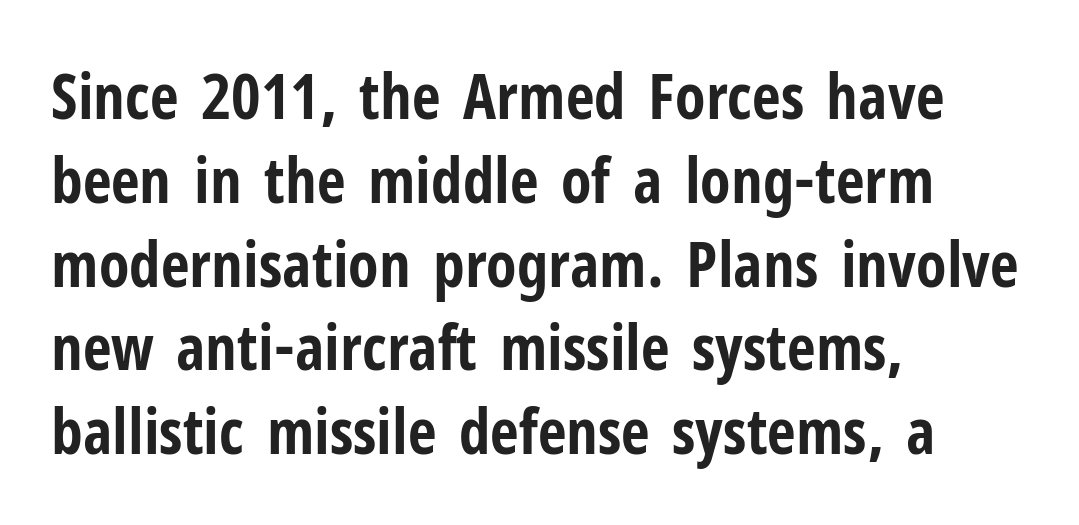
Chunky letters — that's bold for sure. Compared with typical paragraphs, the rows here are spaced about the same. This sample has the flowing, uneven cadence of proportional lettering. This sample uses a sans-serif face.
